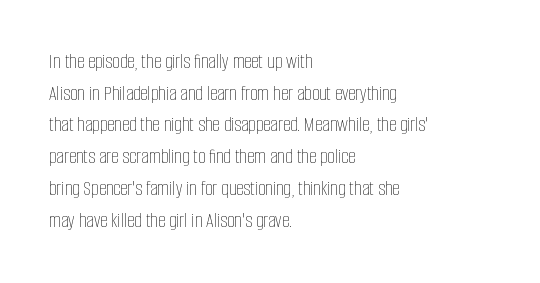
Q: Is the text bold? A: No.
Q: Is the text italic (slanted)? A: No, it is upright.
Q: Is the text underlined? A: No.
Q: How is the paragraph aligned? A: Left-aligned.
Q: Is the spacing between letters normal or unusually wide? A: Normal.
Q: Is the spacing between lines tight, normal or loose? A: Normal.
